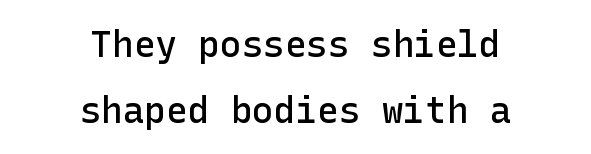
Examine the stroke ends and you'll find no serifs. Inter-character spacing is left at the font's built-in metrics. In terms of weight, the rendering is demibold, just under bold. Tall strokes in this sample are plumb rather than angled.
